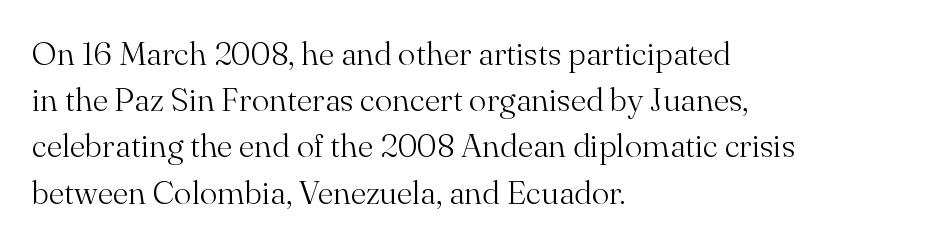
The image shows 33 px light serif type, upright; set left-aligned, normal line spacing (1.4x), normal letter spacing, not underlined; medium stroke contrast and a small x-height.
